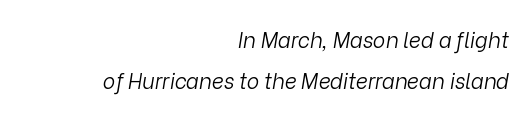
The image shows 21 px text type, italic (leaning right); set right-aligned, loose line spacing (1.93x), normal letter spacing, not underlined.
